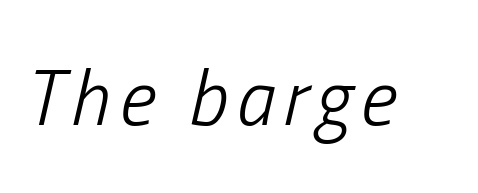
Q: Is the text bold? A: No.
Q: Is the text italic (slanted)? A: Yes, it leans right by about 13 degrees.
Q: Is the text underlined? A: No.
Q: Width (condensed, normal, or wide)? A: Condensed.
Q: Stroke contrast? A: Low.
Q: x-height? A: Medium.
Q: Monospaced? A: No.
